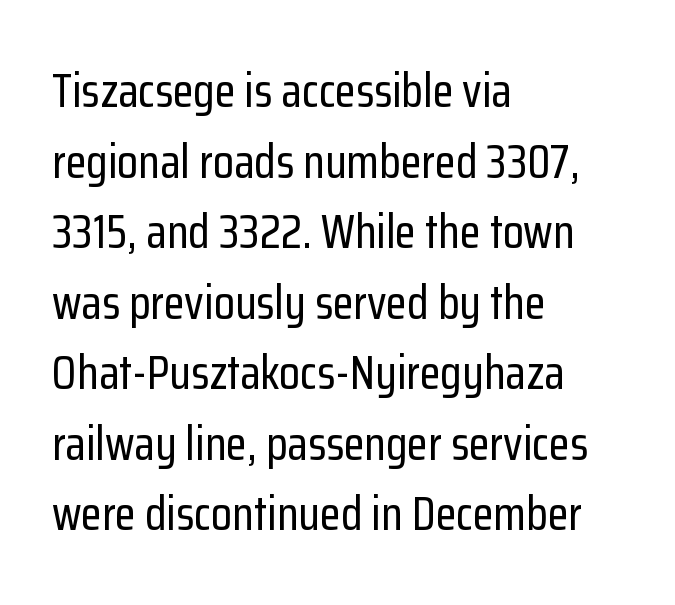
The image shows 48 px condensed sans-serif type, upright; set left-aligned, normal line spacing (1.47x), normal letter spacing, not underlined; low stroke contrast and a medium x-height.
